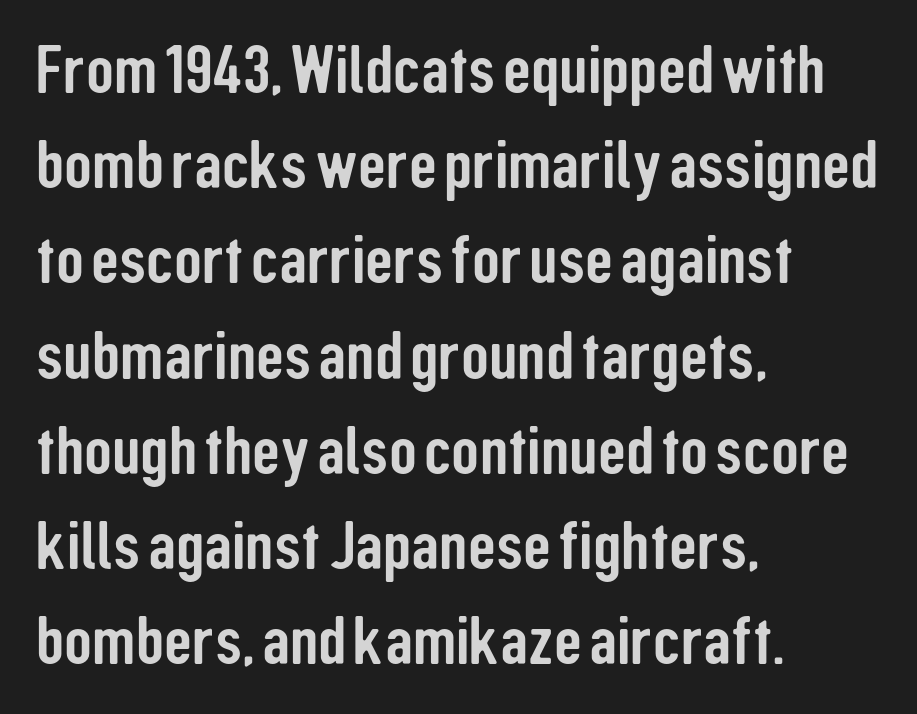
Q: Is the text italic (slanted)? A: No, it is upright.
Q: Is the typeface a serif or a sans-serif typeface? A: Sans-serif.
Q: Is the text underlined? A: No.
Q: How is the paragraph aligned? A: Left-aligned.
Q: Is the spacing between letters normal or unusually wide? A: Normal.
Q: Is the spacing between lines tight, normal or loose? A: Normal.
Q: Width (condensed, normal, or wide)? A: Condensed.
Q: Stroke contrast? A: Low.
Q: x-height? A: Medium.
Q: Monospaced? A: No.
